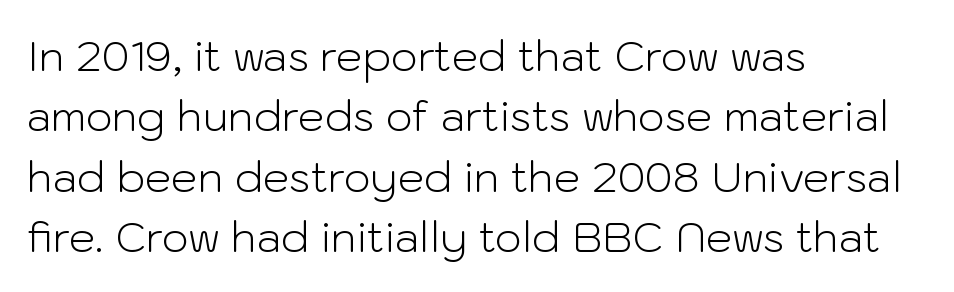
Q: Is the text bold? A: No.
Q: Is the text italic (slanted)? A: No, it is upright.
Q: Is the typeface a serif or a sans-serif typeface? A: Sans-serif.
Q: Is the text underlined? A: No.
Q: How is the paragraph aligned? A: Left-aligned.
Q: Is the spacing between letters normal or unusually wide? A: Normal.
Q: Is the spacing between lines tight, normal or loose? A: Normal.
Q: Width (condensed, normal, or wide)? A: Normal.
Q: Stroke contrast? A: Low.
Q: x-height? A: Medium.
Q: Monospaced? A: No.
